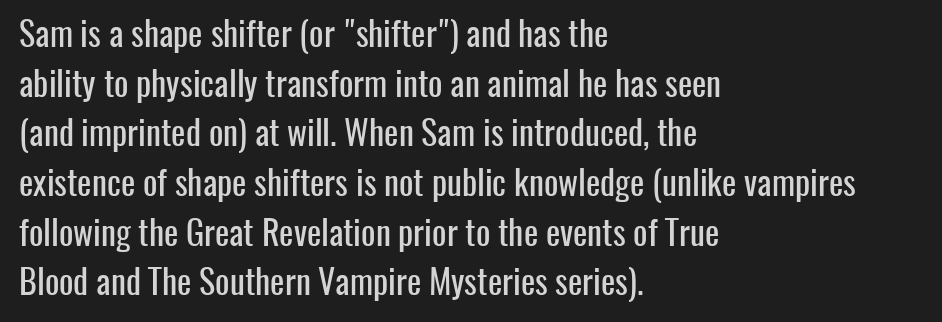
Tracking here is standard; glyphs follow each other at the usual distance. Anything drawn beneath the words? Only blank space. This sample uses a sans-serif face. The text block is weighted toward the left margin, trailing off unevenly rightward. Line spacing here is normal.
